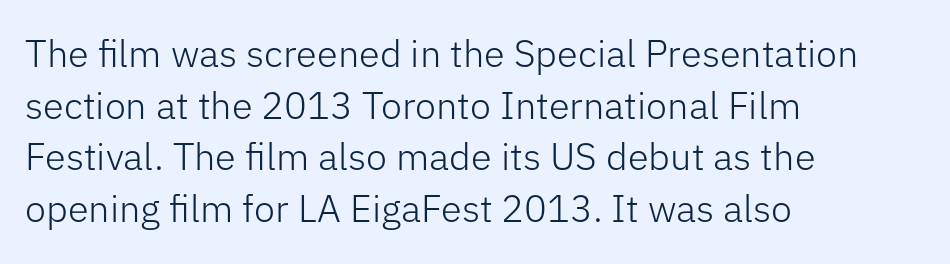
Q: Is the text bold? A: No.
Q: Is the text italic (slanted)? A: No, it is upright.
Q: Is the typeface a serif or a sans-serif typeface? A: Sans-serif.
Q: Is the text underlined? A: No.
Q: How is the paragraph aligned? A: Left-aligned.
Q: Is the spacing between letters normal or unusually wide? A: Normal.
Q: Is the spacing between lines tight, normal or loose? A: Normal.
Q: Width (condensed, normal, or wide)? A: Normal.
Q: Stroke contrast? A: Low.
Q: x-height? A: Medium.
Q: Monospaced? A: No.
